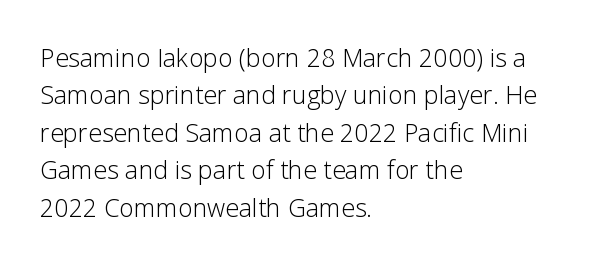
In CSS terms this would be text-align: left. Descenders are the only things crossing below the line. One glance says typical: line gaps are just what's usual. This is the regular roman posture of the typeface.
